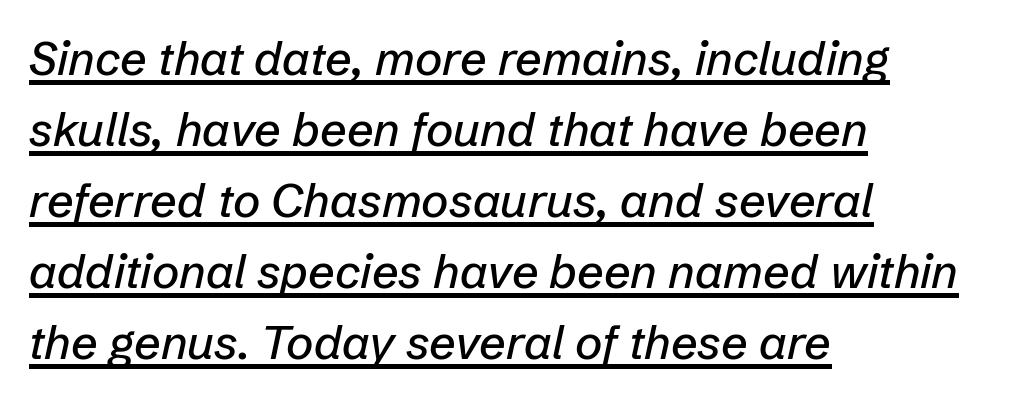
Q: Is the text italic (slanted)? A: Yes, it leans right by about 12 degrees.
Q: Is the text underlined? A: Yes.
Q: How is the paragraph aligned? A: Left-aligned.
Q: Is the spacing between letters normal or unusually wide? A: Normal.
Q: Is the spacing between lines tight, normal or loose? A: Normal.
Q: Width (condensed, normal, or wide)? A: Normal.
Q: Stroke contrast? A: Low.
Q: x-height? A: Medium.
Q: Monospaced? A: No.
